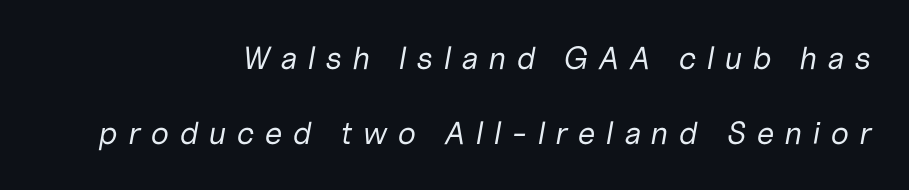
The image shows 32 px regular-weight type, italic (leaning right); set right-aligned, loose line spacing (2.33x), unusually wide letter spacing (+0.31 em), not underlined; low stroke contrast and a medium x-height.
